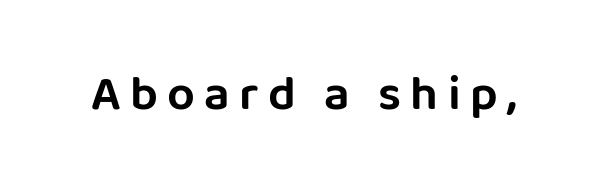
{"serif": "no", "italic": "no", "width": "normal", "stroke_contrast": "low", "x_height": "large", "monospaced": "no", "underline": "no", "glyph_px": 49}
